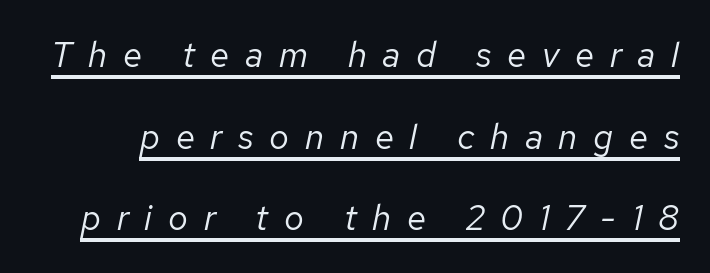
Q: Is the text bold? A: No.
Q: Is the text italic (slanted)? A: Yes, it leans right by about 12 degrees.
Q: Is the text underlined? A: Yes.
Q: Is the spacing between letters normal or unusually wide? A: Unusually wide.
Q: Is the spacing between lines tight, normal or loose? A: Loose.
Q: Width (condensed, normal, or wide)? A: Normal.
Q: Stroke contrast? A: Low.
Q: x-height? A: Medium.
Q: Monospaced? A: No.
